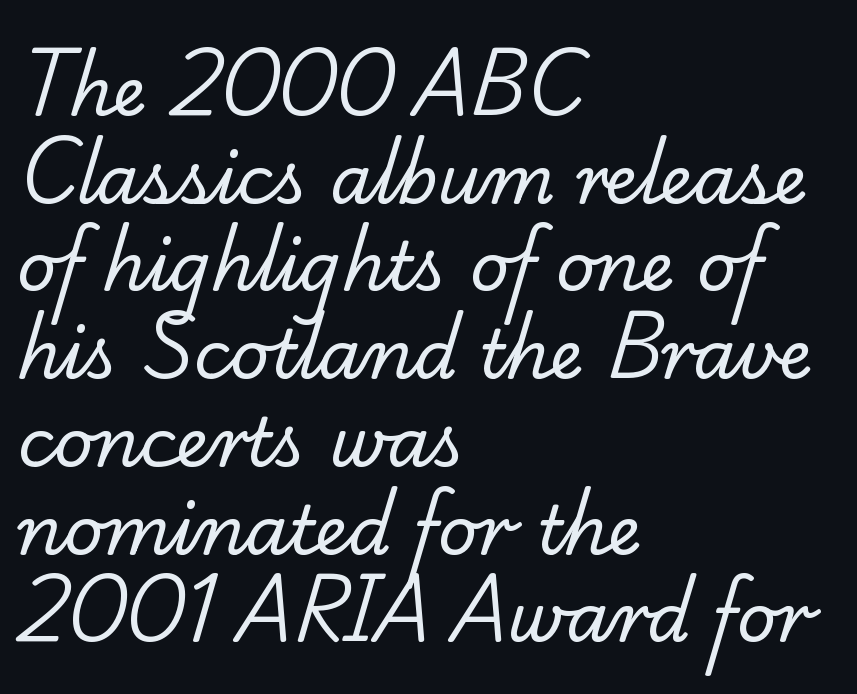
Q: Is the text bold? A: No.
Q: Is the text underlined? A: No.
Q: How is the paragraph aligned? A: Left-aligned.
Q: Is the spacing between letters normal or unusually wide? A: Normal.
Q: Is the spacing between lines tight, normal or loose? A: Normal.
Q: Width (condensed, normal, or wide)? A: Normal.
Q: Stroke contrast? A: Low.
Q: x-height? A: Small.
Q: Monospaced? A: No.
